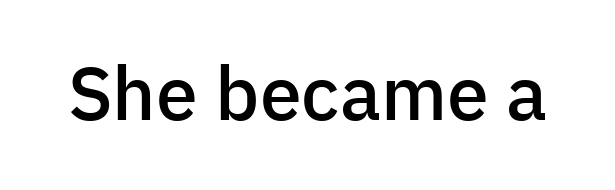
The face used here is a semibold: visibly heavier than regular, lighter than bold. Anything drawn beneath the words? Only blank space. Font category for this specimen: sans-serif. Compared with typical body copy, the letter spacing here is the same. Looks like regular typesetting: each glyph gets only the width it needs. You can tell it's not italic because the verticals are truly vertical.
